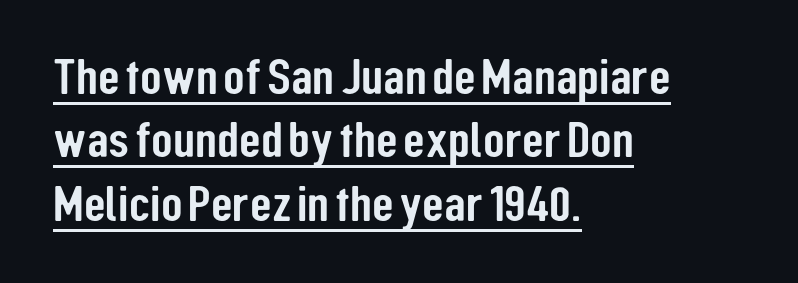
{"serif": "no", "italic": "no", "width": "condensed", "stroke_contrast": "low", "x_height": "medium", "monospaced": "no", "underline": "yes", "align": "left", "line_spacing": "normal", "line_spacing_ratio": 1.27, "letter_spacing": "normal", "letter_spacing_em": 0.0, "glyph_px": 50}
